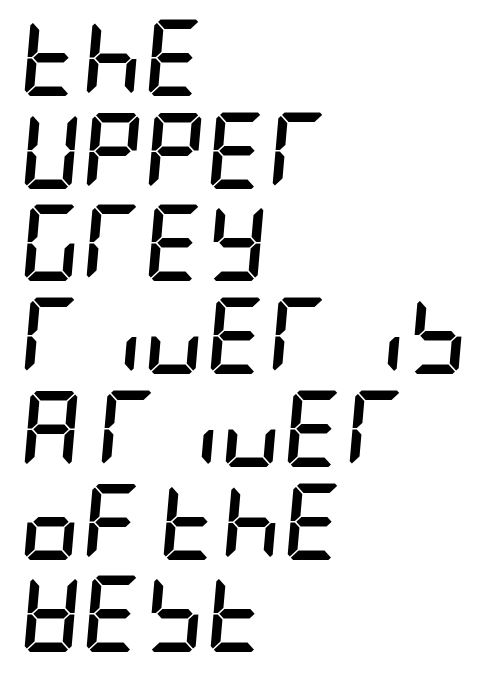
Q: Is the text bold? A: Yes.
Q: Is the text italic (slanted)? A: Yes, it leans right by about 5 degrees.
Q: Is the text underlined? A: No.
Q: How is the paragraph aligned? A: Left-aligned.
Q: Is the spacing between letters normal or unusually wide? A: Normal.
Q: Width (condensed, normal, or wide)? A: Condensed.
Q: Stroke contrast? A: Low.
Q: x-height? A: Large.
